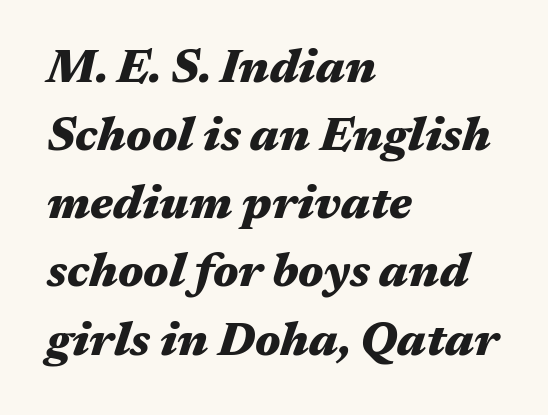
Q: Is the text bold? A: Yes.
Q: Is the text italic (slanted)? A: Yes, it leans right by about 17 degrees.
Q: Is the text underlined? A: No.
Q: How is the paragraph aligned? A: Left-aligned.
Q: Is the spacing between letters normal or unusually wide? A: Normal.
Q: Is the spacing between lines tight, normal or loose? A: Normal.
Q: Width (condensed, normal, or wide)? A: Wide.
Q: Stroke contrast? A: Medium.
Q: x-height? A: Medium.
Q: Monospaced? A: No.
